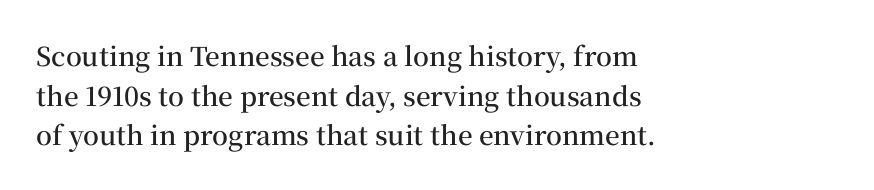
Q: Is the text bold? A: Semi-bold.
Q: Is the text italic (slanted)? A: No, it is upright.
Q: Is the text underlined? A: No.
Q: How is the paragraph aligned? A: Left-aligned.
Q: Is the spacing between letters normal or unusually wide? A: Normal.
Q: Is the spacing between lines tight, normal or loose? A: Normal.
